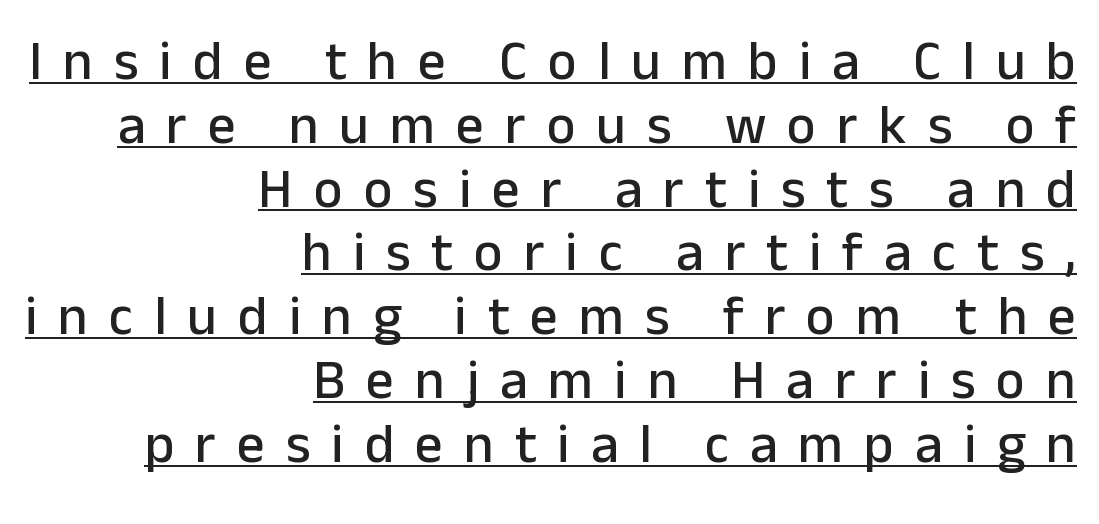
The image shows 55 px sans-serif type, upright; set right-aligned, line spacing 1.16x, unusually wide letter spacing (+0.38 em), underlined; low stroke contrast and a medium x-height.
